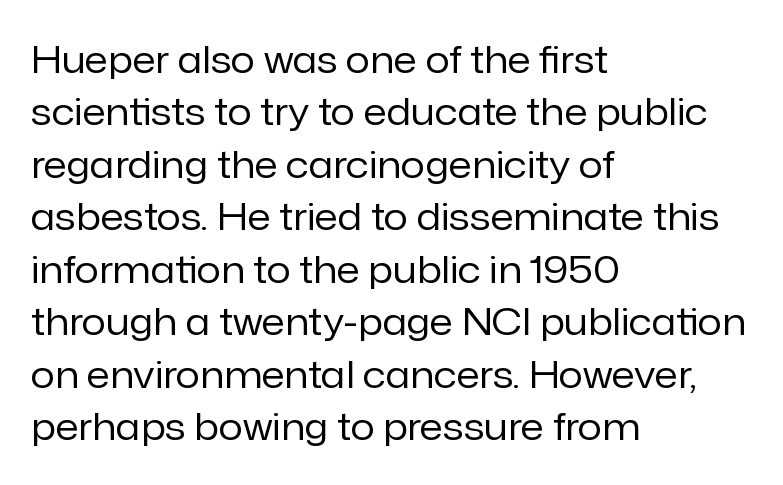
Grotesque or geometric, the face here clearly has no serifs. This sample has the flowing, uneven cadence of proportional lettering. The line texture is even and compact thanks to regular tracking. The space between consecutive lines is moderate. The text block is weighted toward the left margin, trailing off unevenly rightward. The letterforms sit at book weight or below.
